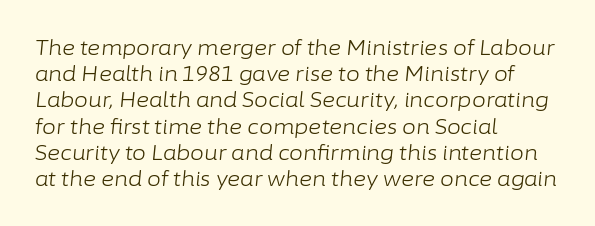
The image shows 20 px text type, italic (leaning right); set left-aligned, normal line spacing (1.31x), normal letter spacing, not underlined.
